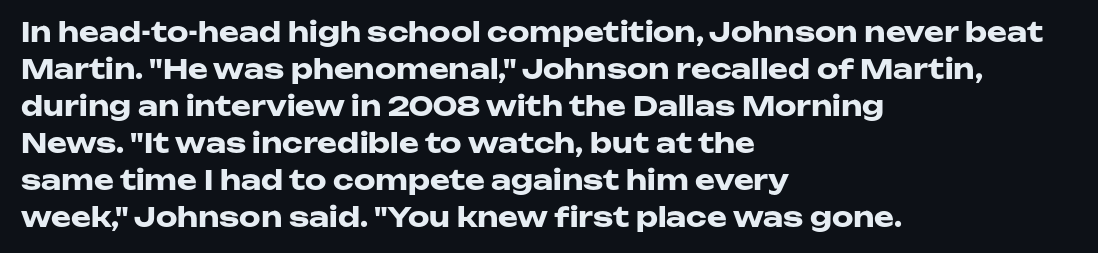
Q: Is the text bold? A: Yes.
Q: Is the text italic (slanted)? A: No, it is upright.
Q: Is the text underlined? A: No.
Q: How is the paragraph aligned? A: Left-aligned.
Q: Is the spacing between letters normal or unusually wide? A: Normal.
Q: Is the spacing between lines tight, normal or loose? A: Normal.
